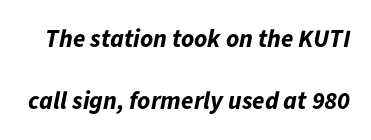
The tracking reads as untouched default to a designer's eye. Glance below the letters and you will spot only blank space. The font's italic variant was chosen for this text. Thick stems and heavy bowls — unmistakably bold. Loosely led — the rows are spread out.
